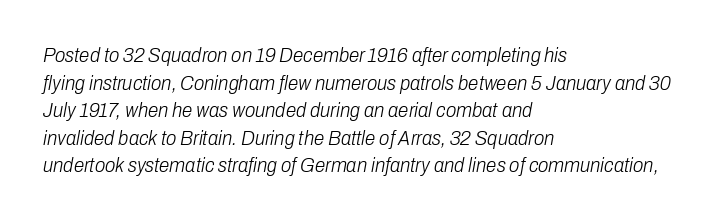
No extra ink here — the face is not bold. Underlining? Definitely not there. Notice how descenders clear the ascenders below comfortably — that's standard leading. Observe the ordinary spacing: letters are neighbours, not strangers.
